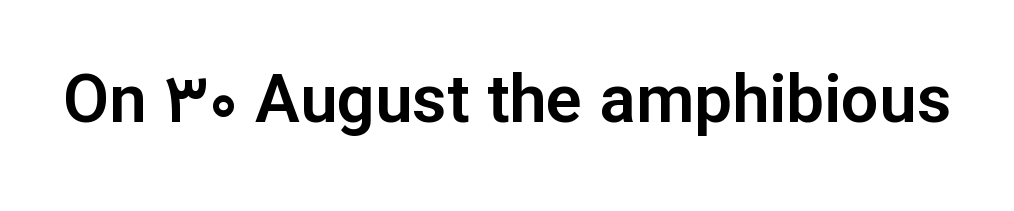
Each letter's strokes conclude bluntly, with no projecting serifs. Note the varied advance widths — an 'i' is clearly narrower than an 'm'. The rendering keeps characters at their native spacing. The space beneath each line is pristine and unruled.
